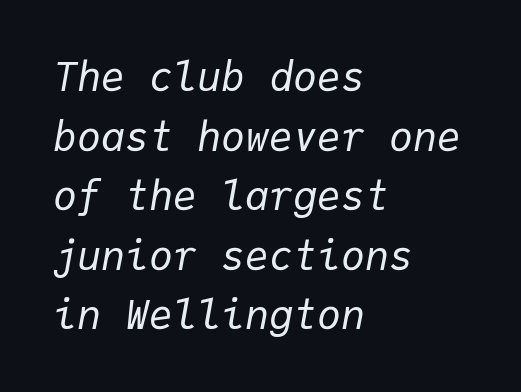
The image shows 40 px regular-weight type, italic (leaning right), monospaced; set left-aligned, normal line spacing (1.49x), normal letter spacing, not underlined; low stroke contrast and a medium x-height.
